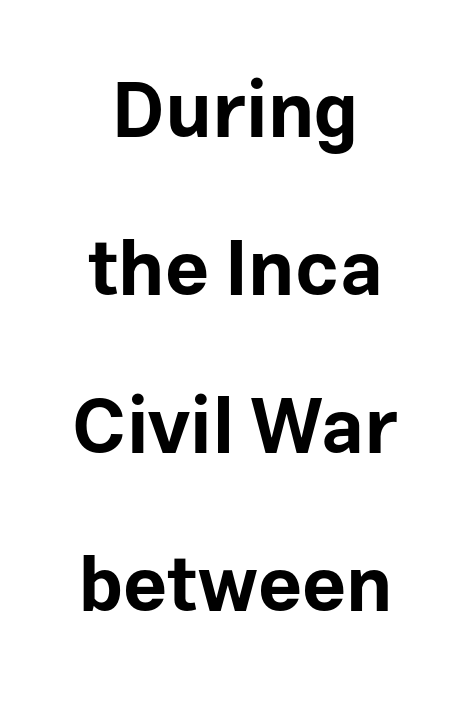
The image shows 77 px bold sans-serif type, upright; set centered, loose line spacing (2.05x), normal letter spacing, not underlined; low stroke contrast and a medium x-height.
